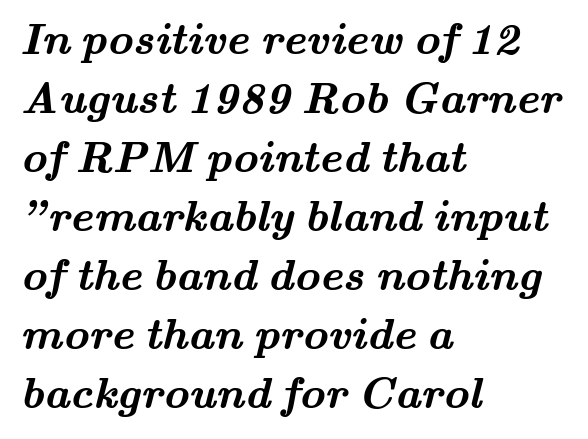
{"serif": "yes", "bold": "yes", "weight": "semibold", "width": "wide", "stroke_contrast": "medium", "x_height": "small", "monospaced": "no", "underline": "no", "align": "left", "line_spacing": "normal", "line_spacing_ratio": 1.34, "letter_spacing": "normal", "letter_spacing_em": 0.0, "glyph_px": 44}
